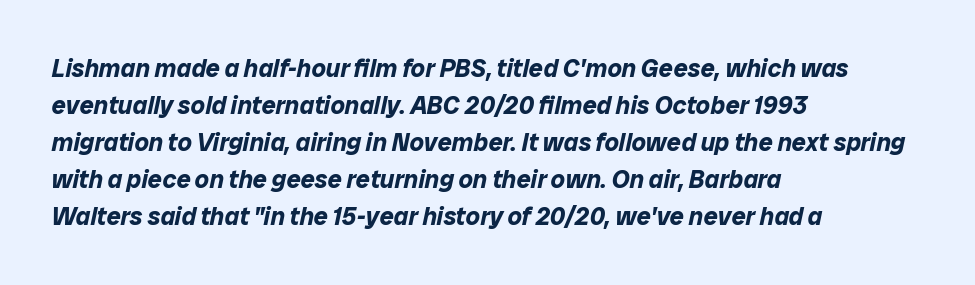
Q: Is the text bold? A: Yes.
Q: Is the text italic (slanted)? A: Yes, it leans right by about 12 degrees.
Q: Is the text underlined? A: No.
Q: How is the paragraph aligned? A: Left-aligned.
Q: Is the spacing between letters normal or unusually wide? A: Normal.
Q: Is the spacing between lines tight, normal or loose? A: Normal.
